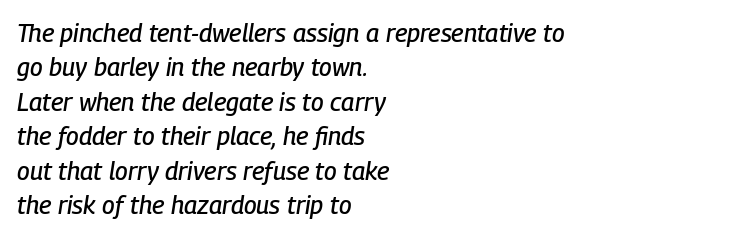
The face used here is rendered with its standard letterfit. The passage shown stacks its lines at a standard gap. Yep, that's italic — everything's leaning. The typesetter chose a ragged-right arrangement here. Descender tails drop into unmarked territory.
